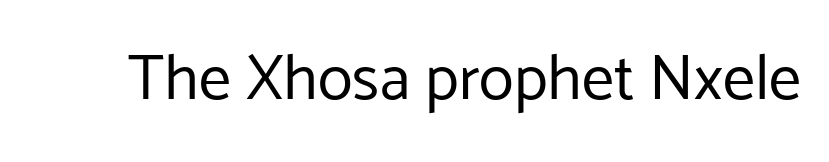
Standard letterfit; no display-style spreading of the glyphs. Nothing sits at the stroke ends, so this counts as sans-serif. Each row of text sits above clean, open space. Weight: not bold — regular or lighter.
